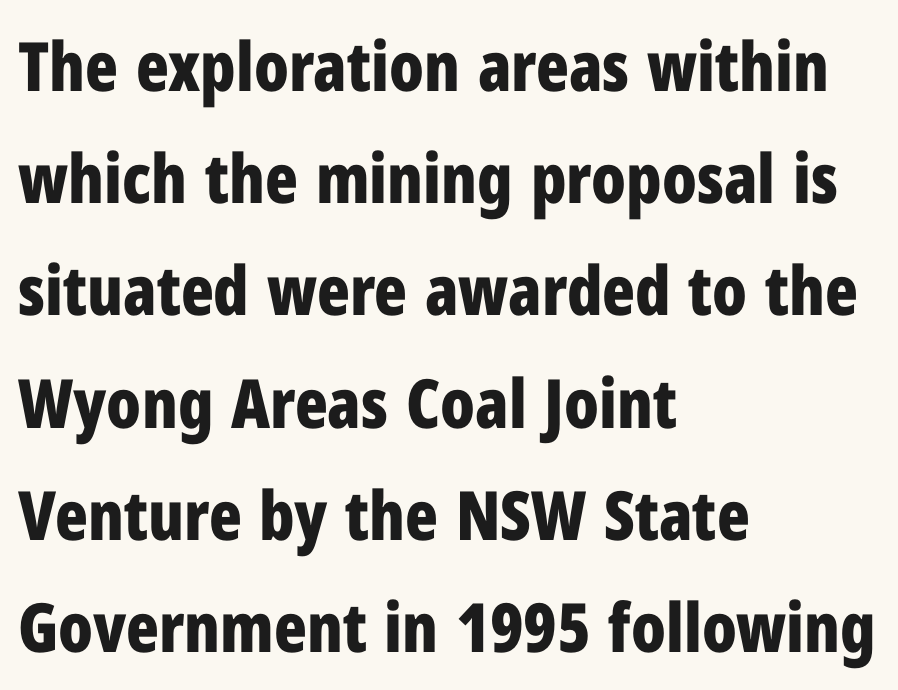
The image shows 68 px bold, condensed sans-serif type, upright; set left-aligned, normal line spacing (1.65x), normal letter spacing, not underlined; low stroke contrast and a medium x-height.
